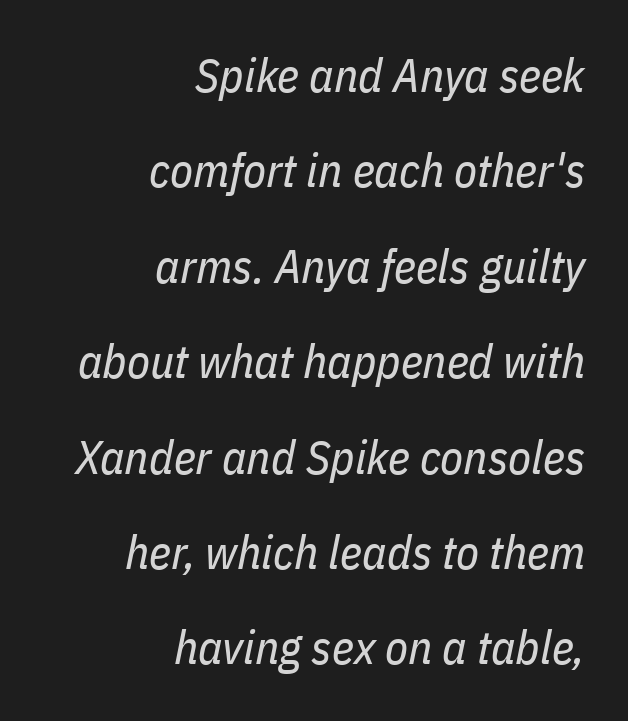
{"italic": "yes", "lean": "right", "slant_degrees": 11, "bold": "no", "weight": "regular", "width": "condensed", "stroke_contrast": "low", "x_height": "medium", "monospaced": "no", "underline": "no", "align": "right", "line_spacing": "loose", "line_spacing_ratio": 2.03, "letter_spacing": "normal", "letter_spacing_em": 0.0, "glyph_px": 47}
